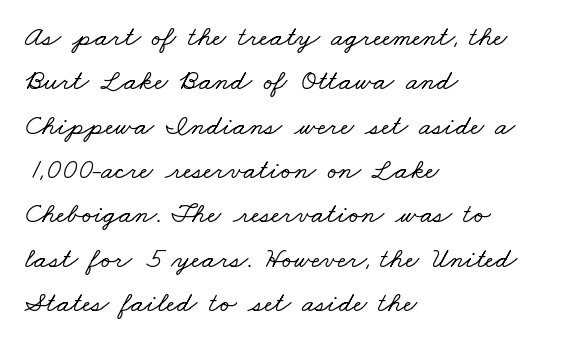
The type family on display is of the serif kind. Nobody touched the tracking dial on this one. Varying glyph widths throughout — classic text-font behaviour. These lines are set flush left with a ragged right edge. The space directly below the letters is spotless.
